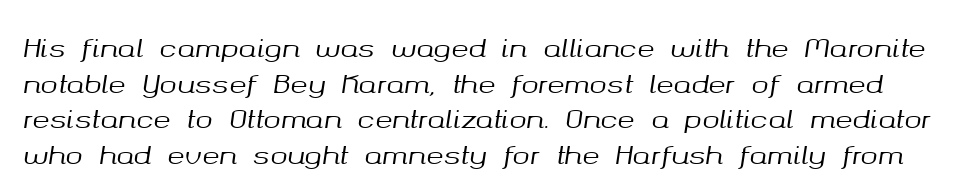
The image shows 26 px text type, italic (leaning right); set normal line spacing (1.37x), normal letter spacing, not underlined.
